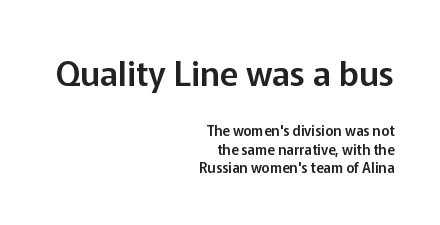
Q: Is the text italic (slanted)? A: No, it is upright.
Q: Is the typeface a serif or a sans-serif typeface? A: Sans-serif.
Q: Is the text underlined? A: No.
Q: How is the paragraph aligned? A: Right-aligned.
Q: Is the spacing between letters normal or unusually wide? A: Normal.
Q: Is the spacing between lines tight, normal or loose? A: Normal.
Q: Which block of text is set in a larger size, the first (top) or the second (bottom)? A: The first (top) one.
Q: Width (condensed, normal, or wide)? A: Normal.
Q: Stroke contrast? A: Low.
Q: x-height? A: Medium.
Q: Monospaced? A: No.
